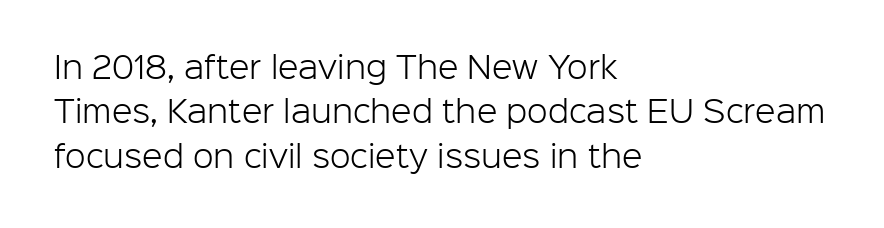
The image shows 30 px light sans-serif type, upright; set left-aligned, normal line spacing (1.48x), normal letter spacing, not underlined; low stroke contrast and a medium x-height.
